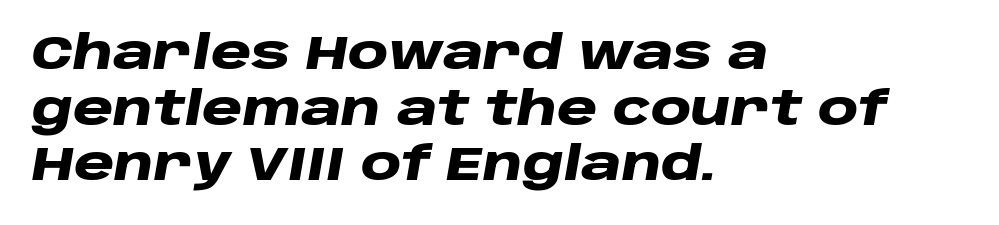
Q: Is the text bold? A: Yes.
Q: Is the text italic (slanted)? A: Yes, it leans right by about 10 degrees.
Q: Is the text underlined? A: No.
Q: How is the paragraph aligned? A: Left-aligned.
Q: Is the spacing between letters normal or unusually wide? A: Normal.
Q: Width (condensed, normal, or wide)? A: Wide.
Q: Stroke contrast? A: Low.
Q: x-height? A: Large.
Q: Monospaced? A: No.
